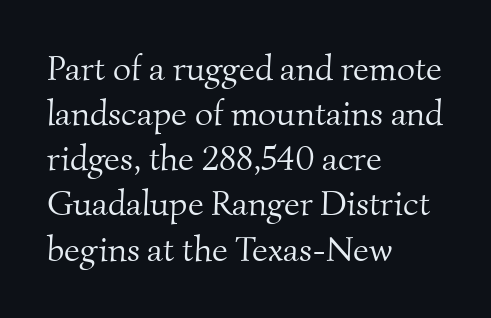
The image shows 35 px light serif type; set left-aligned, normal line spacing (1.29x), normal letter spacing, not underlined; medium stroke contrast and a small x-height.
